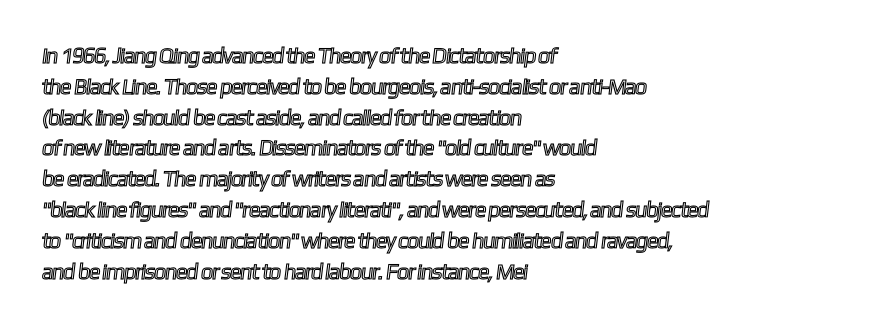
Q: Is the text underlined? A: No.
Q: How is the paragraph aligned? A: Left-aligned.
Q: Is the spacing between letters normal or unusually wide? A: Normal.
Q: Is the spacing between lines tight, normal or loose? A: Normal.
